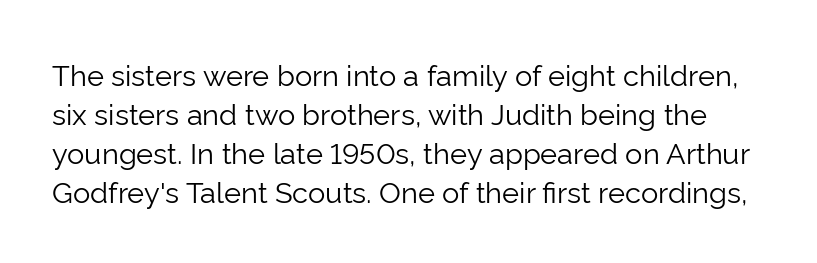
The image shows 29 px light sans-serif type, upright; set normal line spacing (1.34x), normal letter spacing, not underlined; low stroke contrast and a medium x-height.
